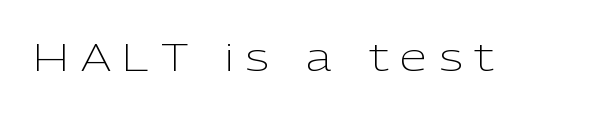
The image shows 39 px light sans-serif type, upright; set unusually wide letter spacing (+0.3 em), not underlined; low stroke contrast and a medium x-height.
